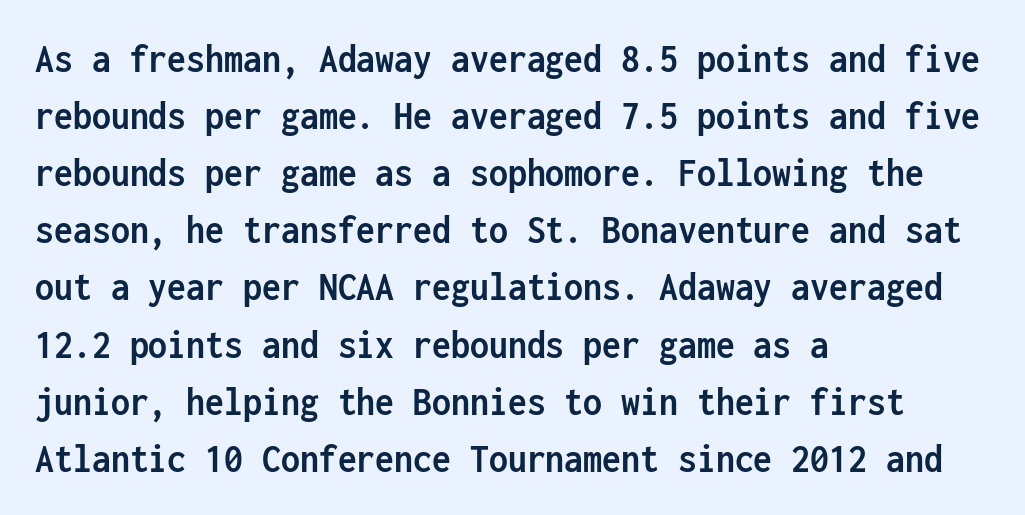
Q: Is the text bold? A: Yes.
Q: Is the text italic (slanted)? A: No, it is upright.
Q: Is the typeface a serif or a sans-serif typeface? A: Sans-serif.
Q: Is the text underlined? A: No.
Q: How is the paragraph aligned? A: Left-aligned.
Q: Is the spacing between letters normal or unusually wide? A: Normal.
Q: Is the spacing between lines tight, normal or loose? A: Normal.
Q: Width (condensed, normal, or wide)? A: Condensed.
Q: Stroke contrast? A: Low.
Q: x-height? A: Medium.
Q: Monospaced? A: Yes.
